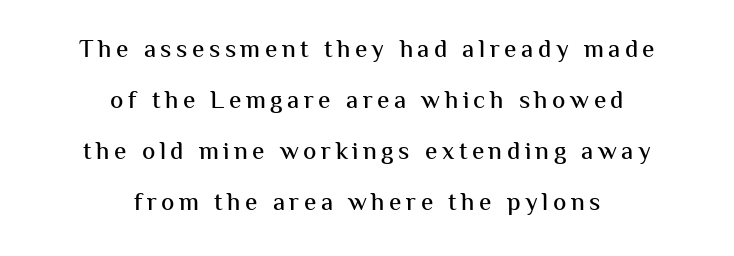
Q: Is the text italic (slanted)? A: No, it is upright.
Q: Is the text underlined? A: No.
Q: How is the paragraph aligned? A: Centered.
Q: Is the spacing between lines tight, normal or loose? A: Loose.
